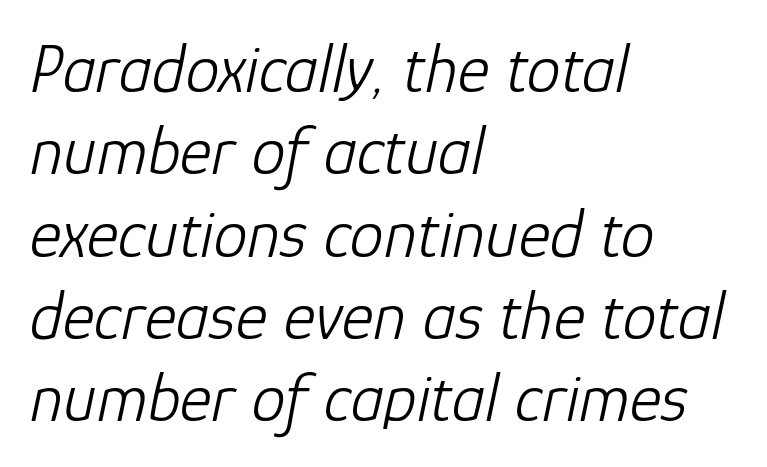
The tracking reads as untouched default to a designer's eye. These lines are rendered in a variable-pitch font. The string is rendered with underlining switched off. Line beginnings align vertically; line endings do not.
